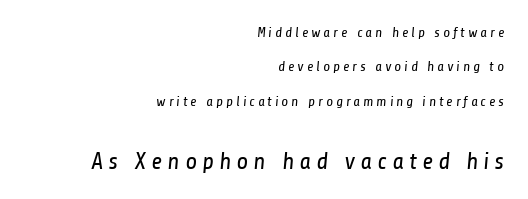
{"bold": "no", "underline": "no", "align": "right", "line_spacing": "loose", "line_spacing_ratio": 2.46, "letter_spacing": "wide", "letter_spacing_em": 0.21, "larger_block": "second", "size_ratio": 1.71, "glyph_px": 24}
